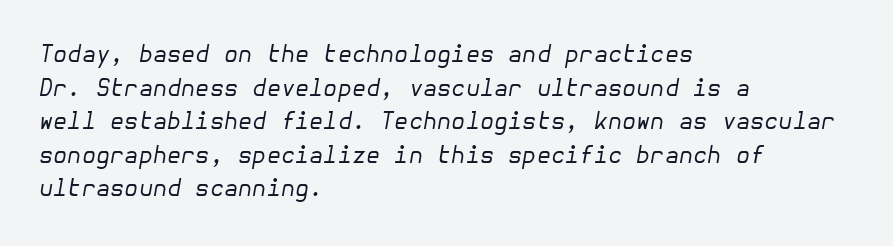
{"italic": "yes", "lean": "right", "slant_degrees": 10, "bold": "no", "underline": "no", "align": "left", "line_spacing": "normal", "line_spacing_ratio": 1.46, "letter_spacing": "normal", "letter_spacing_em": 0.0, "glyph_px": 23}
